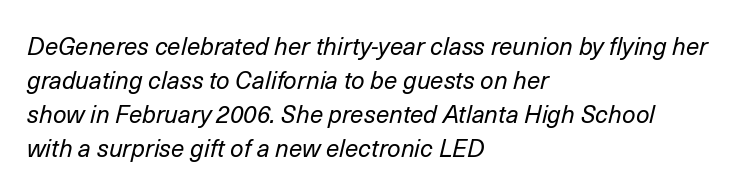
Each stroke keeps to a modest, everyday thickness or less. The line texture is even and compact thanks to regular tracking. Summary of vertical rhythm: regular, with standard interline spacing. Anything drawn beneath the words? Only blank space. An italicized treatment has been applied to the whole sample.
